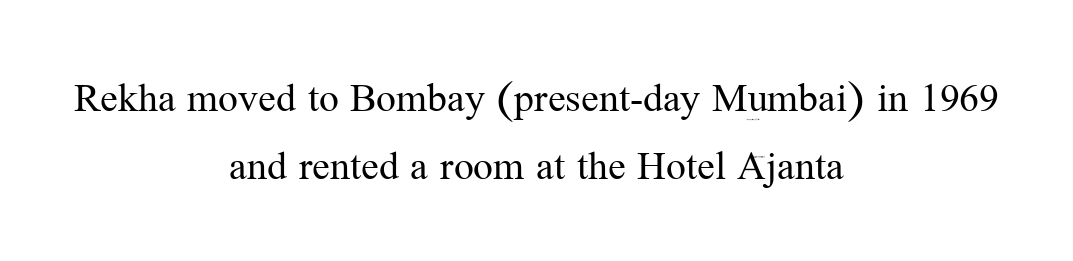
Q: Is the text bold? A: No.
Q: Is the text italic (slanted)? A: No, it is upright.
Q: Is the typeface a serif or a sans-serif typeface? A: Serif.
Q: Is the text underlined? A: No.
Q: How is the paragraph aligned? A: Centered.
Q: Is the spacing between letters normal or unusually wide? A: Normal.
Q: Is the spacing between lines tight, normal or loose? A: Normal.
Q: Width (condensed, normal, or wide)? A: Normal.
Q: Stroke contrast? A: Medium.
Q: x-height? A: Medium.
Q: Monospaced? A: No.
